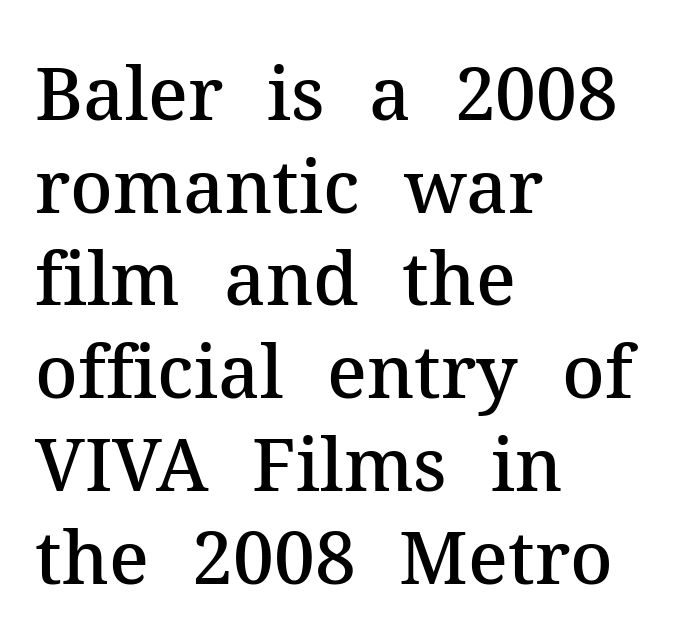
Q: Is the text bold? A: Semi-bold.
Q: Is the text italic (slanted)? A: No, it is upright.
Q: Is the typeface a serif or a sans-serif typeface? A: Serif.
Q: Is the text underlined? A: No.
Q: How is the paragraph aligned? A: Left-aligned.
Q: Is the spacing between letters normal or unusually wide? A: Normal.
Q: Is the spacing between lines tight, normal or loose? A: Normal.
Q: Width (condensed, normal, or wide)? A: Normal.
Q: Stroke contrast? A: Medium.
Q: x-height? A: Medium.
Q: Monospaced? A: No.
